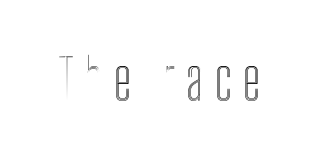
The image shows 58 px condensed type, upright; set not underlined; a medium x-height.
